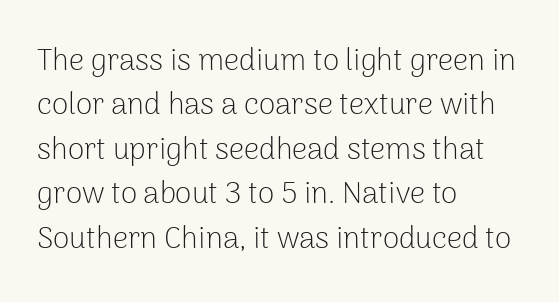
The image shows 30 px light sans-serif type, upright; set left-aligned, normal line spacing (1.48x), normal letter spacing, not underlined; low stroke contrast and a medium x-height.
